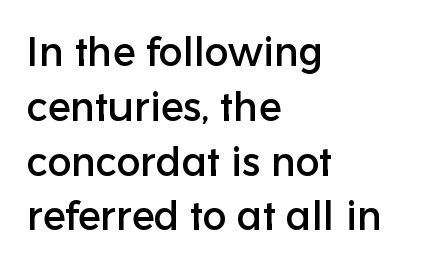
The image shows 40 px sans-serif type, upright; set left-aligned, normal line spacing (1.37x), normal letter spacing, not underlined; low stroke contrast and a medium x-height.
